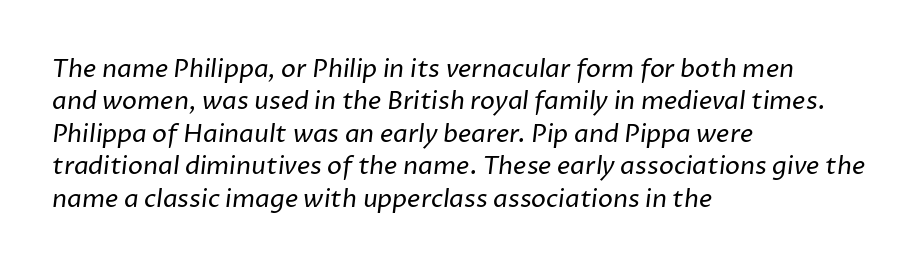
{"bold": "no", "underline": "no", "align": "left", "line_spacing": "normal", "line_spacing_ratio": 1.3, "letter_spacing": "normal", "letter_spacing_em": 0.0, "glyph_px": 25}
